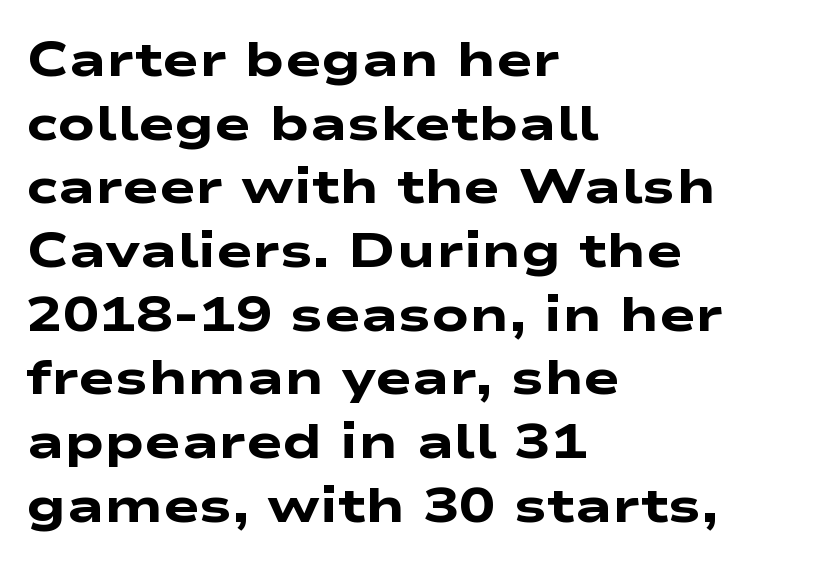
{"serif": "no", "bold": "yes", "weight": "heavy", "width": "wide", "stroke_contrast": "low", "x_height": "medium", "monospaced": "no", "underline": "no", "align": "left", "line_spacing": "normal", "line_spacing_ratio": 1.3, "letter_spacing": "normal", "letter_spacing_em": 0.0, "glyph_px": 49}
